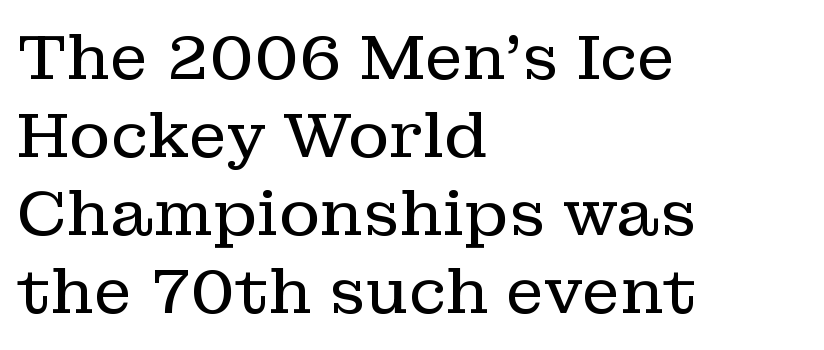
The image shows 63 px regular-weight serif type, upright; set left-aligned, line spacing 1.24x, normal letter spacing, not underlined; low stroke contrast and a medium x-height.
